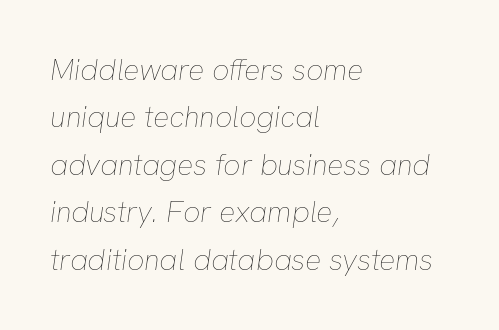
{"italic": "yes", "lean": "right", "slant_degrees": 8, "bold": "no", "weight": "thin", "width": "normal", "stroke_contrast": "low", "x_height": "medium", "monospaced": "no", "underline": "no", "align": "left", "line_spacing": "normal", "line_spacing_ratio": 1.58, "letter_spacing": "normal", "letter_spacing_em": 0.0, "glyph_px": 30}
